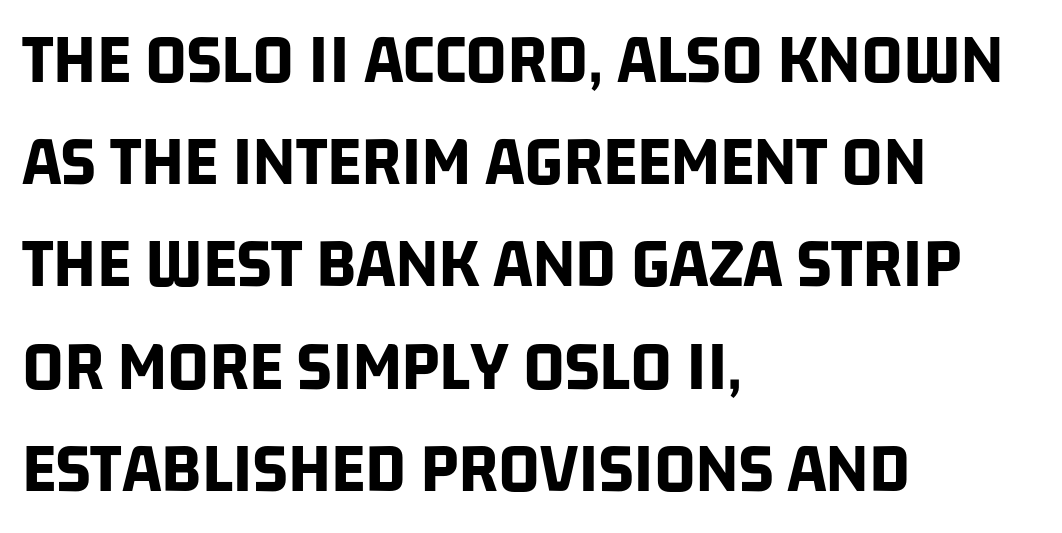
{"serif": "no", "bold": "yes", "weight": "bold", "width": "condensed", "stroke_contrast": "low", "x_height": "large", "monospaced": "no", "underline": "no", "align": "left", "line_spacing": "normal", "line_spacing_ratio": 1.42, "letter_spacing": "normal", "letter_spacing_em": 0.0, "glyph_px": 72}
